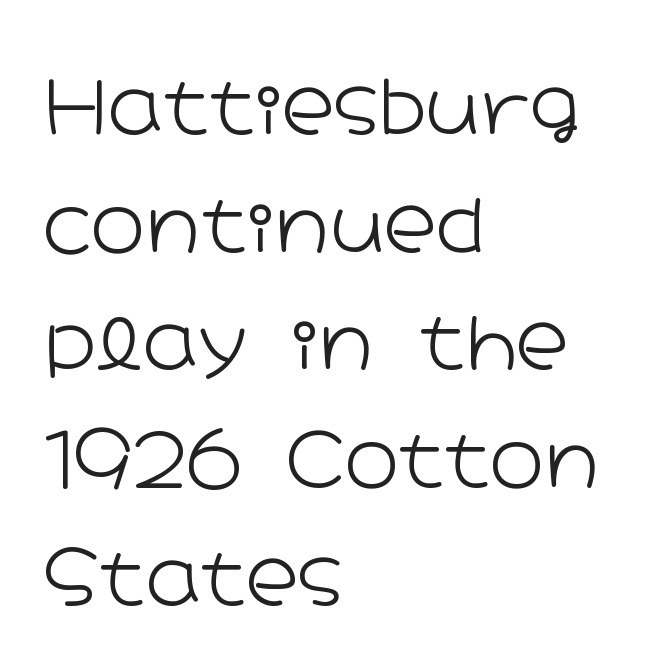
This is not heavy type; no bold has been used. This sample uses plain, unmodified letter spacing. Is there much room between lines? A standard amount, neither cramped nor airy. This rendering uses left alignment, leaving the right contour irregular.
